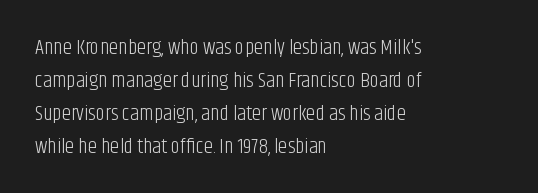
{"italic": "no", "bold": "no", "underline": "no", "align": "left", "line_spacing": "normal", "line_spacing_ratio": 1.57, "letter_spacing": "normal", "letter_spacing_em": 0.0, "glyph_px": 21}
